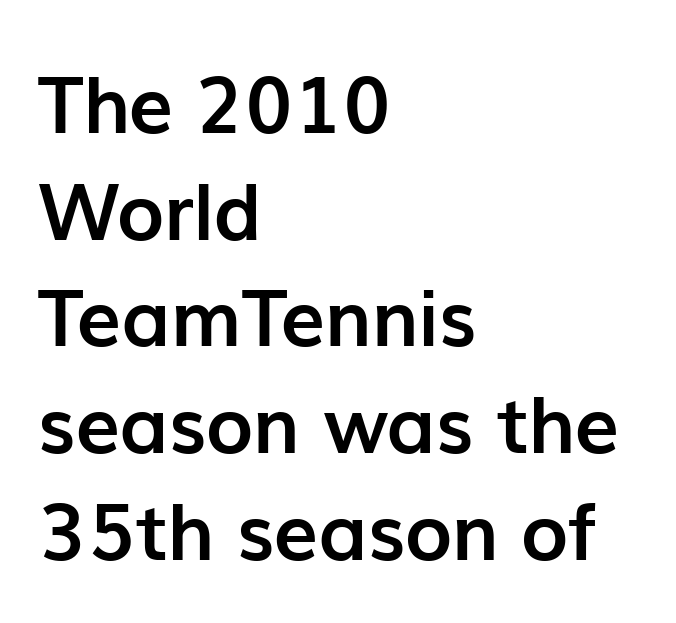
Descenders are the only things crossing below the line. Compared with a centered layout, this one pins lines to the left instead. It's the straight-up-and-down kind of type. Nothing unusual about the tracking: characters are spaced as the font intends.
